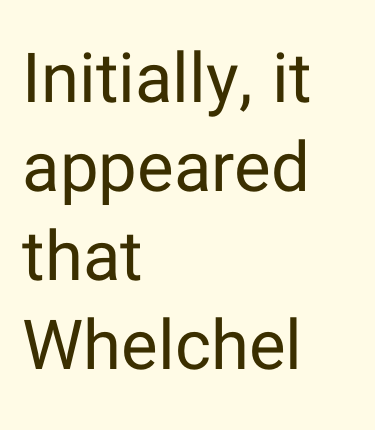
Does the type have serifs? No, each stem ends abruptly. This rendering uses left alignment, leaving the right contour irregular. Stems and bowls with no extra thickness — not bold. A bare baseline throughout the passage. The tracking reads as untouched default to a designer's eye.
